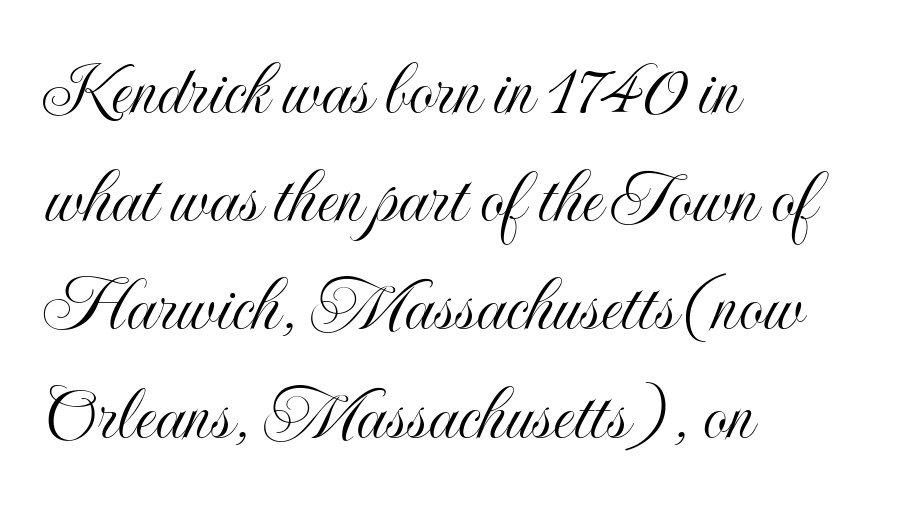
Q: Is the text italic (slanted)? A: Yes.
Q: Is the text underlined? A: No.
Q: How is the paragraph aligned? A: Left-aligned.
Q: Is the spacing between letters normal or unusually wide? A: Normal.
Q: Is the spacing between lines tight, normal or loose? A: Normal.
Q: Width (condensed, normal, or wide)? A: Condensed.
Q: x-height? A: Small.
Q: Monospaced? A: No.
